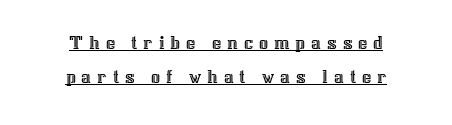
The image shows 20 px text type, upright; set normal line spacing (1.69x), unusually wide letter spacing (+0.29 em), underlined.
